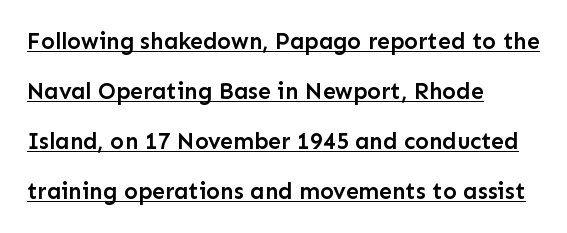
{"italic": "no", "bold": "semi", "underline": "yes", "align": "left", "line_spacing": "loose", "line_spacing_ratio": 2.17, "letter_spacing": "normal", "letter_spacing_em": 0.0, "glyph_px": 23}
